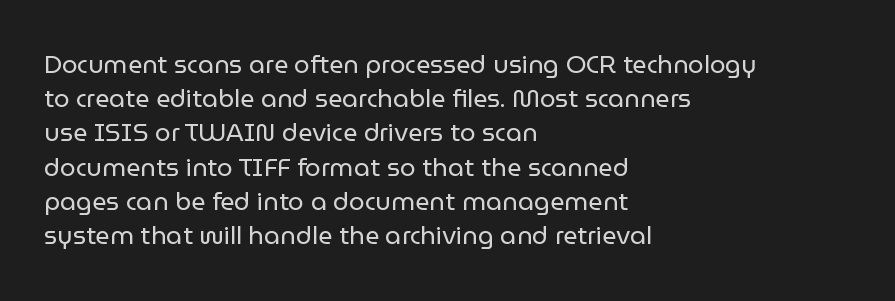
The image shows 25 px text type, upright; set left-aligned, normal line spacing (1.37x), normal letter spacing, not underlined.
